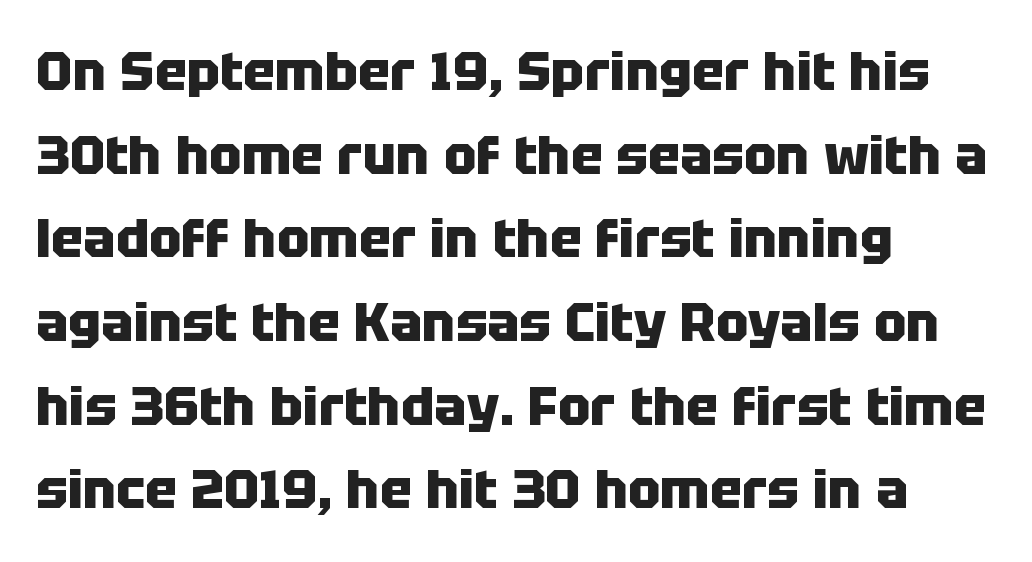
Decoration check: the copy has no underline. The passage shown has conventional tracking throughout. A typesetter would call this proportional, since set widths differ per character. The space between consecutive lines is moderate.
